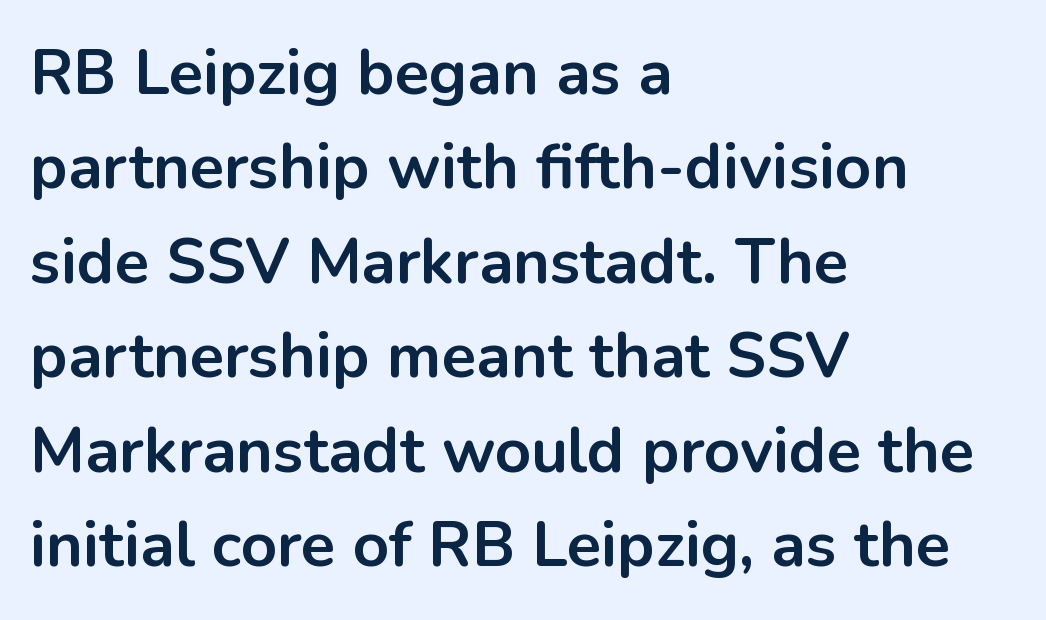
Nothing sits at the stroke ends, so this counts as sans-serif. Do the characters align in a grid? No, the font is proportional. This is roman type, the default non-slanted kind. Caption: multi-line text, flush left, ragged right. Heavy-handed strokes throughout: this text is bold.
